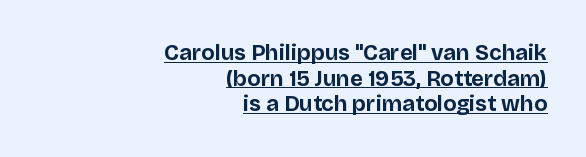
The image shows 22 px bold type, upright; set right-aligned, line spacing 1.16x, normal letter spacing, underlined.
